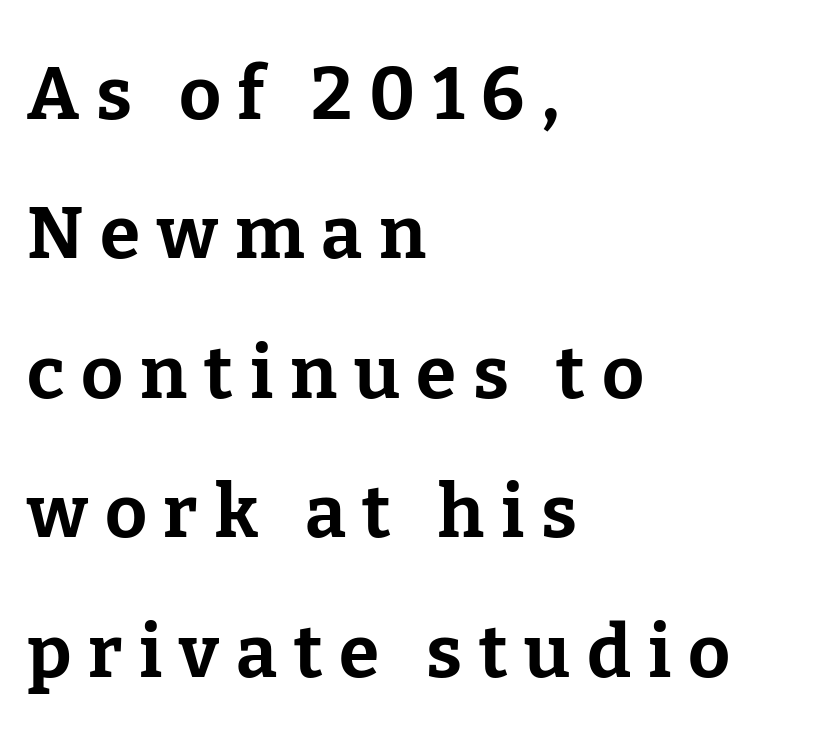
Each new line begins a long way beneath the previous one. The area under the type is left untouched. Proportional: the letters do not fall into vertical columns. Its strokes are broad and dark, the hallmark of bold type.
